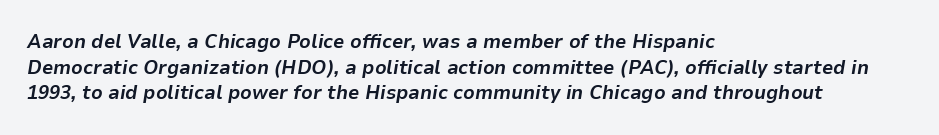
Q: Is the text bold? A: Yes.
Q: Is the text italic (slanted)? A: Yes, it leans right by about 9 degrees.
Q: Is the text underlined? A: No.
Q: How is the paragraph aligned? A: Left-aligned.
Q: Is the spacing between letters normal or unusually wide? A: Normal.
Q: Is the spacing between lines tight, normal or loose? A: Normal.
